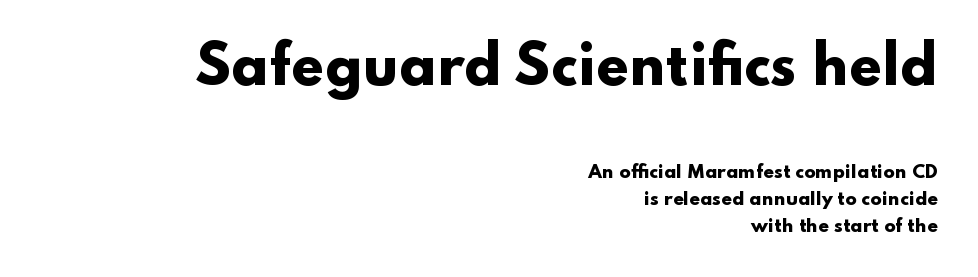
The image shows 52 px heavy, wide sans-serif type, upright; set right-aligned, normal line spacing (1.57x), normal letter spacing, not underlined; the first (top) block is 3.06x larger; low stroke contrast and a small x-height.
